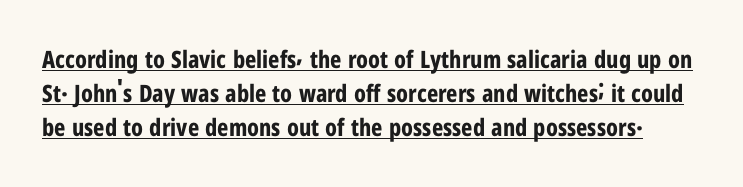
{"italic": "no", "bold": "yes", "underline": "yes", "line_spacing": "normal", "line_spacing_ratio": 1.42, "letter_spacing": "normal", "letter_spacing_em": 0.0, "glyph_px": 24}
